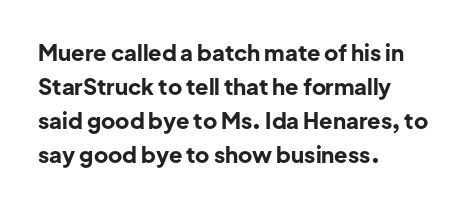
Underline: absent. Default kerning and tracking; the words read as compact shapes. Successive baselines arrive at the customary interval. You can tell it's not italic because the verticals are truly vertical. One-word summary of the alignment: left. These lines carry a lot of weight — the face is fully bold.
